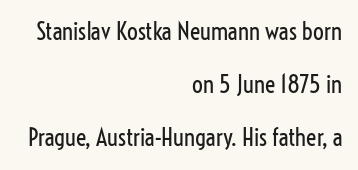
Q: Is the text bold? A: No.
Q: Is the text italic (slanted)? A: No, it is upright.
Q: Is the text underlined? A: No.
Q: How is the paragraph aligned? A: Right-aligned.
Q: Is the spacing between letters normal or unusually wide? A: Normal.
Q: Is the spacing between lines tight, normal or loose? A: Loose.
